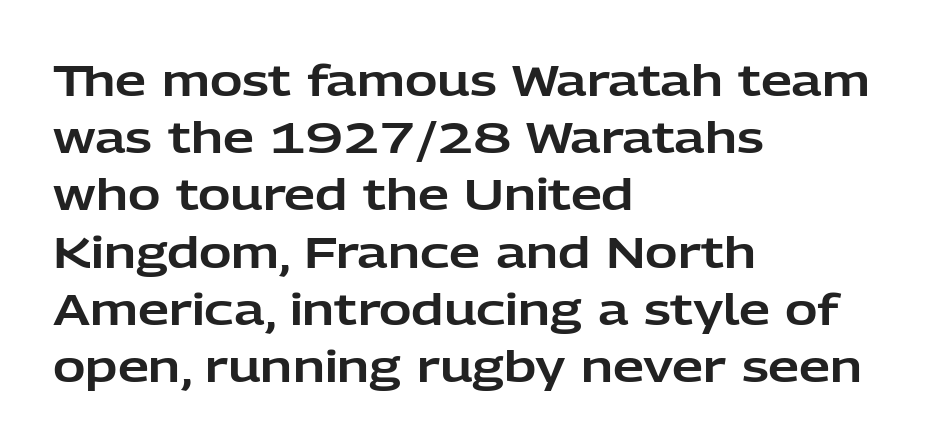
The image shows 44 px sans-serif type, upright; set left-aligned, normal line spacing (1.3x), normal letter spacing, not underlined; low stroke contrast and a medium x-height.
